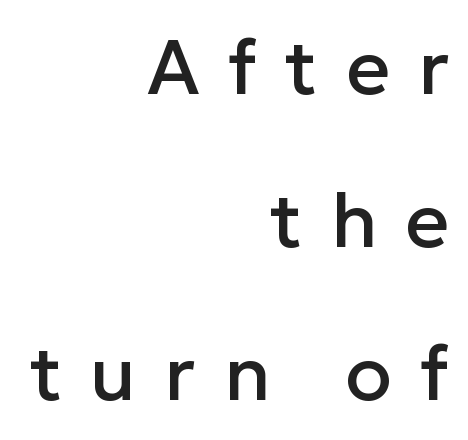
{"serif": "no", "italic": "no", "width": "normal", "stroke_contrast": "low", "x_height": "medium", "monospaced": "no", "underline": "no", "align": "right", "line_spacing": "loose", "line_spacing_ratio": 2.01, "letter_spacing": "wide", "letter_spacing_em": 0.37, "glyph_px": 76}
